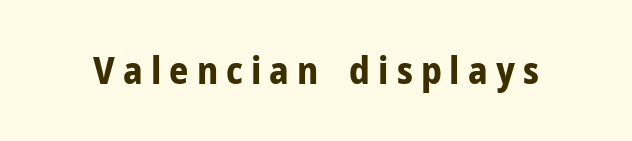
Q: Is the text bold? A: Yes.
Q: Is the text italic (slanted)? A: No, it is upright.
Q: Is the typeface a serif or a sans-serif typeface? A: Sans-serif.
Q: Is the text underlined? A: No.
Q: Is the spacing between letters normal or unusually wide? A: Unusually wide.
Q: Width (condensed, normal, or wide)? A: Normal.
Q: Stroke contrast? A: Low.
Q: x-height? A: Medium.
Q: Monospaced? A: No.
